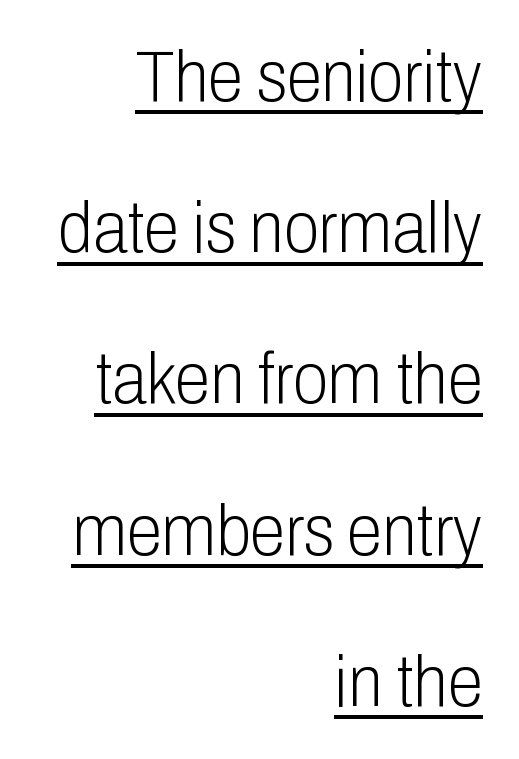
Observe the ordinary spacing: letters are neighbours, not strangers. Varying glyph widths throughout — classic text-font behaviour. Heaviness? Minimal to ordinary, like unemphasized prose. Is the block centered? No — it sits flush against the right margin. Each new line begins a long way beneath the previous one.
